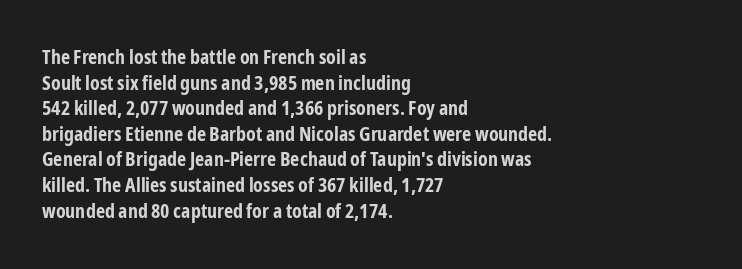
The image shows 20 px bold type, upright; set left-aligned, normal line spacing (1.28x), normal letter spacing, not underlined.
